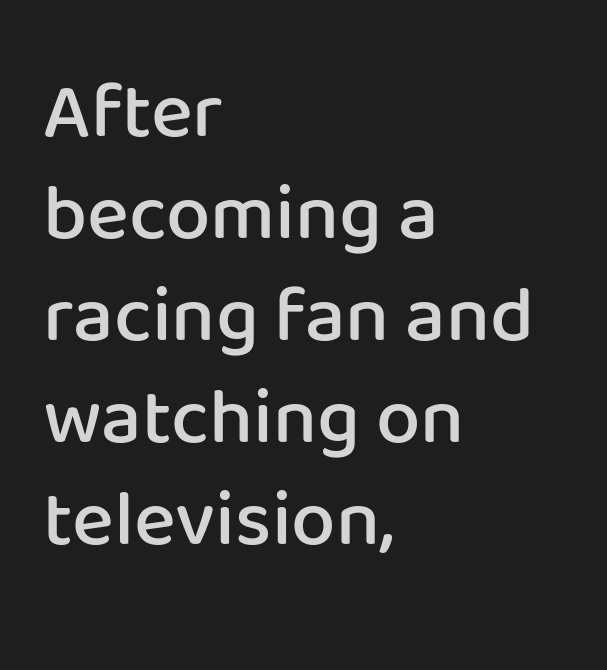
{"serif": "no", "italic": "no", "bold": "semi", "weight": "semibold", "width": "normal", "stroke_contrast": "low", "x_height": "medium", "monospaced": "no", "underline": "no", "align": "left", "line_spacing": "normal", "line_spacing_ratio": 1.29, "letter_spacing": "normal", "letter_spacing_em": 0.0, "glyph_px": 79}
